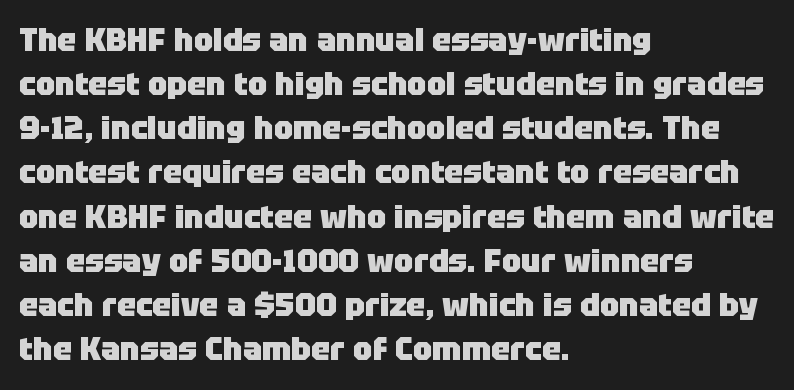
Q: Is the text bold? A: Yes.
Q: Is the text italic (slanted)? A: No, it is upright.
Q: Is the typeface a serif or a sans-serif typeface? A: Sans-serif.
Q: Is the text underlined? A: No.
Q: How is the paragraph aligned? A: Left-aligned.
Q: Is the spacing between letters normal or unusually wide? A: Normal.
Q: Is the spacing between lines tight, normal or loose? A: Normal.
Q: Width (condensed, normal, or wide)? A: Normal.
Q: Stroke contrast? A: Low.
Q: x-height? A: Large.
Q: Monospaced? A: No.
